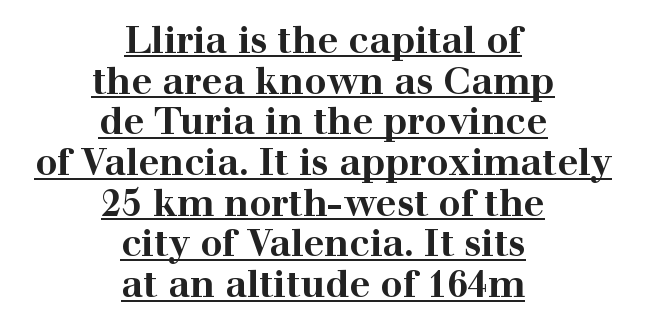
{"serif": "yes", "italic": "no", "bold": "yes", "weight": "bold", "width": "wide", "stroke_contrast": "high", "x_height": "medium", "monospaced": "no", "underline": "yes", "align": "center", "line_spacing": "tight", "line_spacing_ratio": 1.1, "letter_spacing": "normal", "letter_spacing_em": 0.0, "glyph_px": 37}
